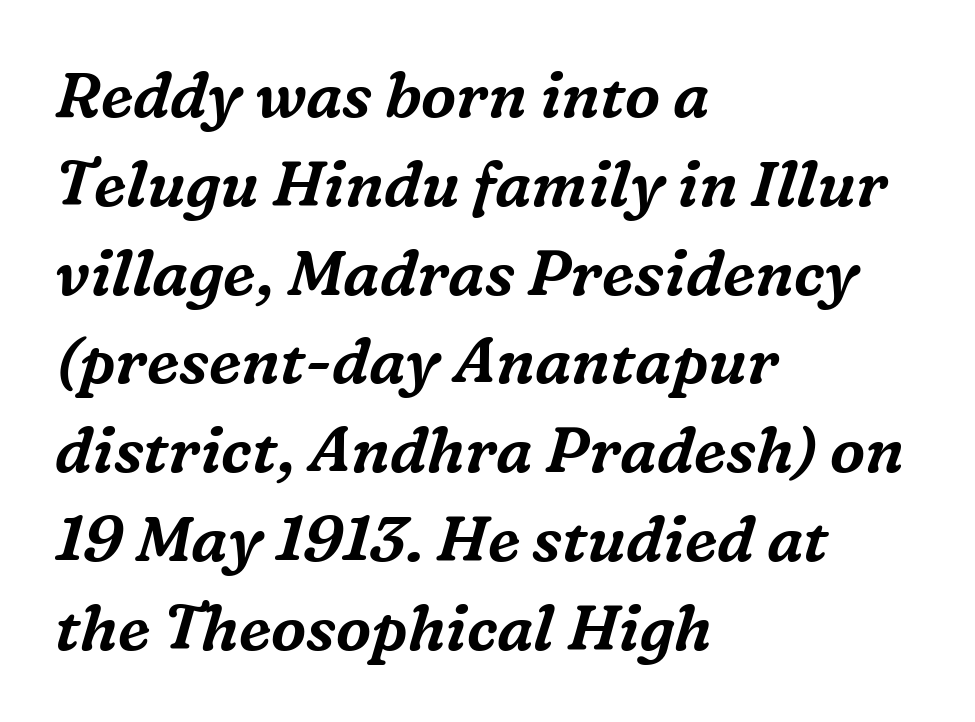
Q: Is the text italic (slanted)? A: Yes, it leans right by about 16 degrees.
Q: Is the typeface a serif or a sans-serif typeface? A: Serif.
Q: Is the text underlined? A: No.
Q: How is the paragraph aligned? A: Left-aligned.
Q: Is the spacing between letters normal or unusually wide? A: Normal.
Q: Is the spacing between lines tight, normal or loose? A: Normal.
Q: Width (condensed, normal, or wide)? A: Normal.
Q: Stroke contrast? A: Medium.
Q: x-height? A: Medium.
Q: Monospaced? A: No.
